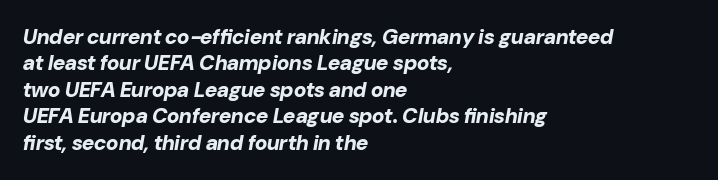
Q: Is the text bold? A: Yes.
Q: Is the text italic (slanted)? A: Yes, it leans right by about 10 degrees.
Q: Is the text underlined? A: No.
Q: How is the paragraph aligned? A: Left-aligned.
Q: Is the spacing between letters normal or unusually wide? A: Normal.
Q: Is the spacing between lines tight, normal or loose? A: Normal.
